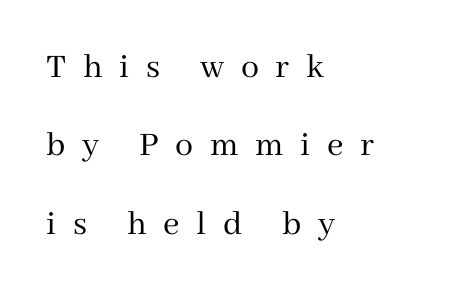
Q: Is the text bold? A: No.
Q: Is the text italic (slanted)? A: No, it is upright.
Q: Is the typeface a serif or a sans-serif typeface? A: Serif.
Q: Is the text underlined? A: No.
Q: How is the paragraph aligned? A: Left-aligned.
Q: Is the spacing between letters normal or unusually wide? A: Unusually wide.
Q: Is the spacing between lines tight, normal or loose? A: Loose.
Q: Width (condensed, normal, or wide)? A: Normal.
Q: Stroke contrast? A: Medium.
Q: x-height? A: Medium.
Q: Monospaced? A: No.
